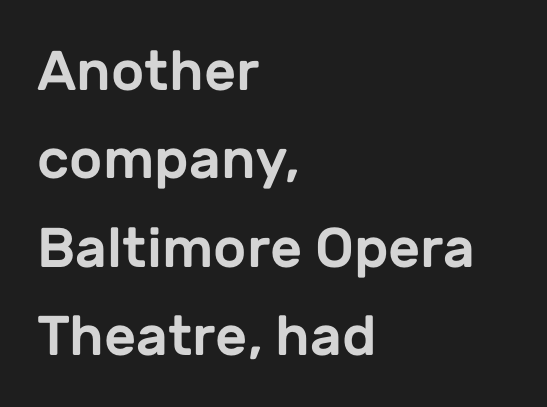
The typeface chosen for these lines omits serifs. Interline gaps are of average width in this sample. A classic flush-left, rag-right setting is used for this passage. Check the space under the baseline: it is left empty.
